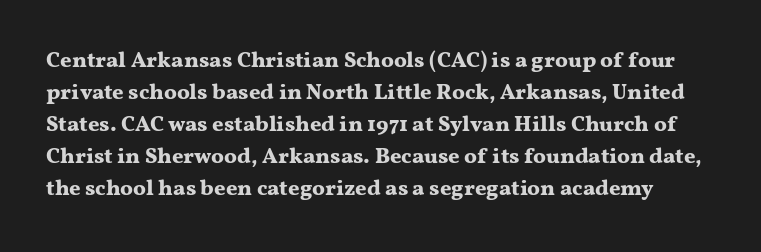
{"italic": "no", "bold": "yes", "underline": "no", "line_spacing": "normal", "line_spacing_ratio": 1.46, "letter_spacing": "normal", "letter_spacing_em": 0.0, "glyph_px": 22}
